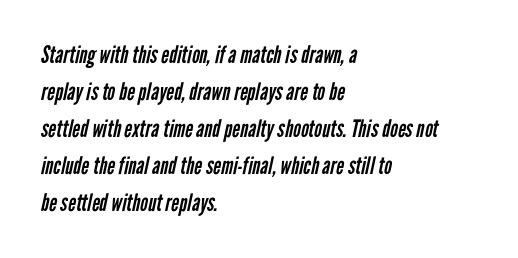
{"bold": "no", "underline": "no", "align": "left", "line_spacing": "normal", "line_spacing_ratio": 1.54, "letter_spacing": "normal", "letter_spacing_em": 0.0, "glyph_px": 24}
